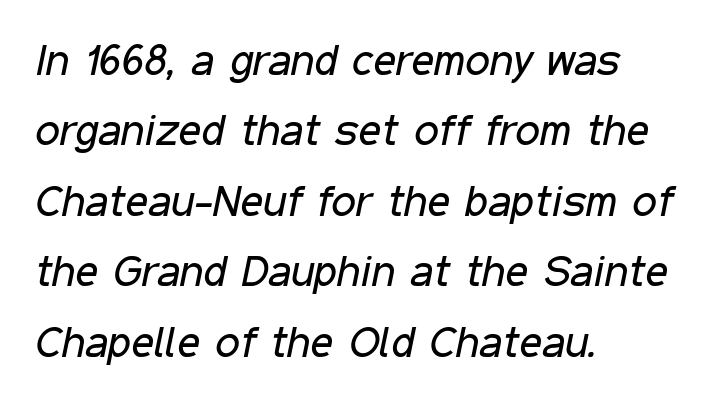
These lines are rendered in a variable-pitch font. Compared with a typical body face, this is equally light or lighter still. Tracking value appears to be zero — textbook default spacing. Rule under the text: the space is simply empty.
